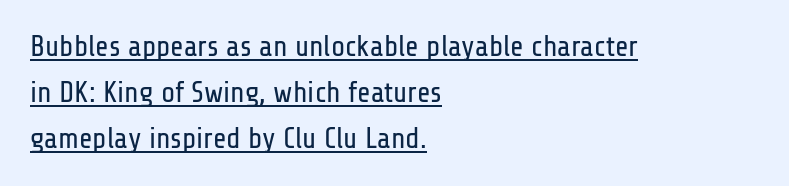
The image shows 29 px regular-weight, condensed sans-serif type, upright; set left-aligned, normal line spacing (1.58x), normal letter spacing, underlined; low stroke contrast and a medium x-height.
